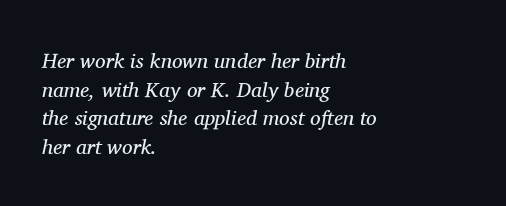
{"italic": "yes", "lean": "right", "slant_degrees": 11, "bold": "no", "underline": "no", "align": "left", "line_spacing": "normal", "line_spacing_ratio": 1.36, "letter_spacing": "normal", "letter_spacing_em": 0.0, "glyph_px": 21}
